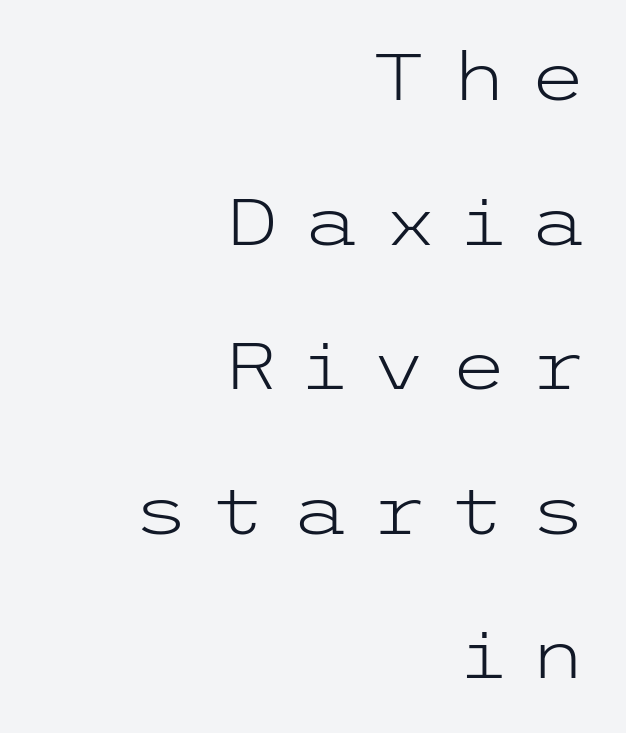
The image shows 66 px light, wide sans-serif type, upright; set right-aligned, loose line spacing (2.19x), unusually wide letter spacing (+0.33 em), not underlined; low stroke contrast and a medium x-height.
